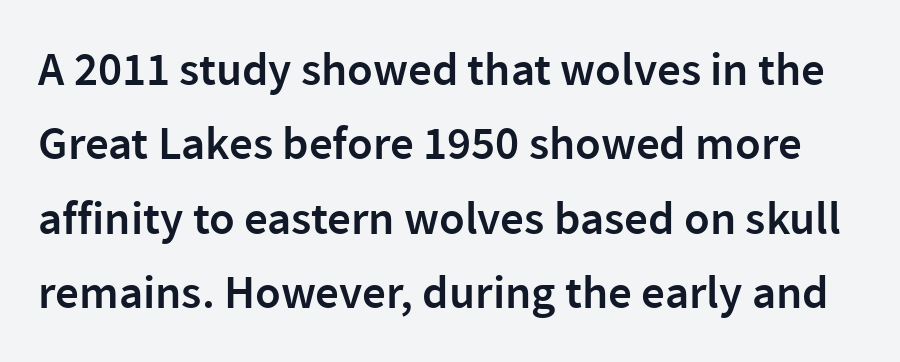
{"serif": "no", "italic": "no", "bold": "semi", "weight": "semibold", "width": "normal", "stroke_contrast": "low", "x_height": "medium", "monospaced": "no", "underline": "no", "line_spacing": "normal", "line_spacing_ratio": 1.58, "letter_spacing": "normal", "letter_spacing_em": 0.0, "glyph_px": 47}
